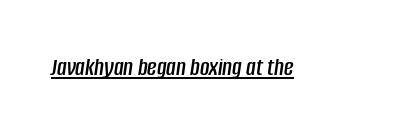
Emphasis is given by a line drawn under the lettering. Every character sits at an angle, as italics do. Here the glyphs are tracked normally, forming tight word shapes.
